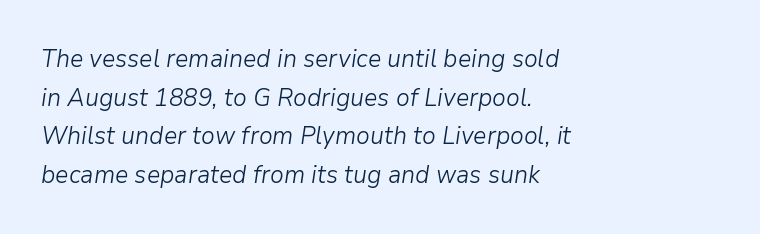
Notice how the stems are inclined rather than vertical — that's the hallmark of italics. Whoever set this chose a conventional vertical rhythm. All the whitespace from short lines collects on the right. In terms of letterspacing, this is plain default setting. Honestly, there is no underline to notice here at all. Stroke mass is kept to a normal reading level or below.
